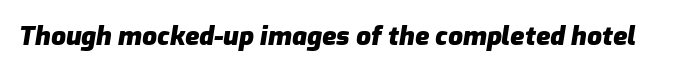
Emphasis-style slanted type is in use. The letterforms sit shoulder to shoulder at normal distance. The typesetting leans heavy: a genuine bold. Words float on clear page, feet unadorned.
